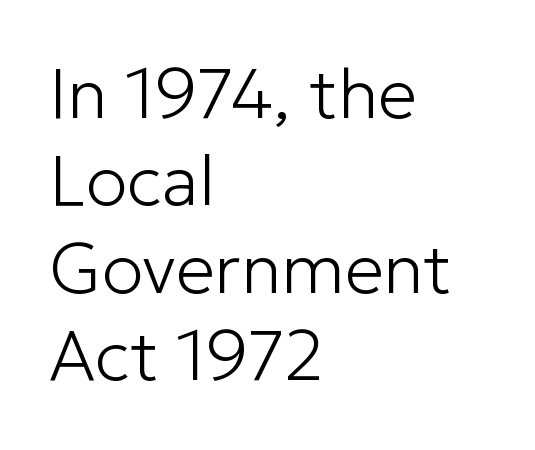
Q: Is the text bold? A: No.
Q: Is the text italic (slanted)? A: No, it is upright.
Q: Is the typeface a serif or a sans-serif typeface? A: Sans-serif.
Q: Is the text underlined? A: No.
Q: How is the paragraph aligned? A: Left-aligned.
Q: Is the spacing between letters normal or unusually wide? A: Normal.
Q: Is the spacing between lines tight, normal or loose? A: Normal.
Q: Width (condensed, normal, or wide)? A: Normal.
Q: Stroke contrast? A: Low.
Q: x-height? A: Medium.
Q: Monospaced? A: No.
